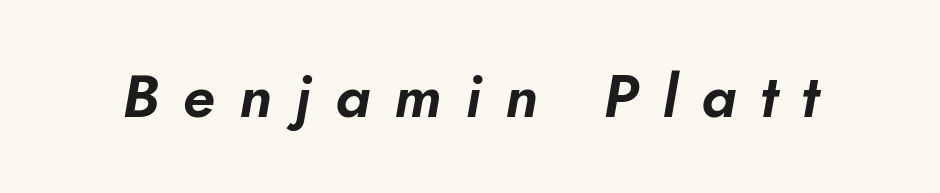
The image shows 60 px text type, italic (leaning right); set unusually wide letter spacing (+0.4 em), not underlined; low stroke contrast and a small x-height.
